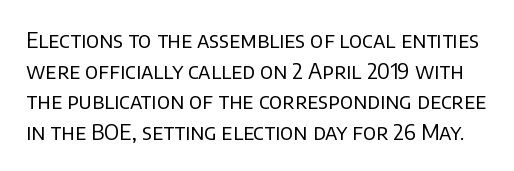
The image shows 21 px text type, upright; set normal line spacing (1.46x), normal letter spacing, not underlined.
